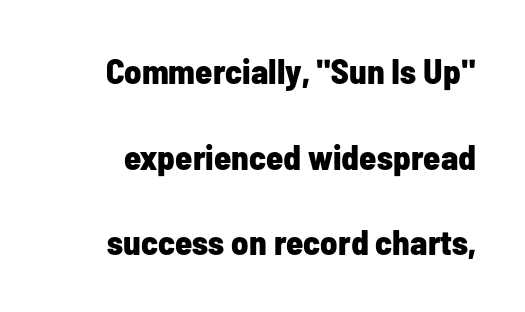
These lines are rendered in a variable-pitch font. This block would shrink considerably if given ordinary leading; it's expanded now. Plain, unruled lines of type. The letters stand upright; this is a roman face.
